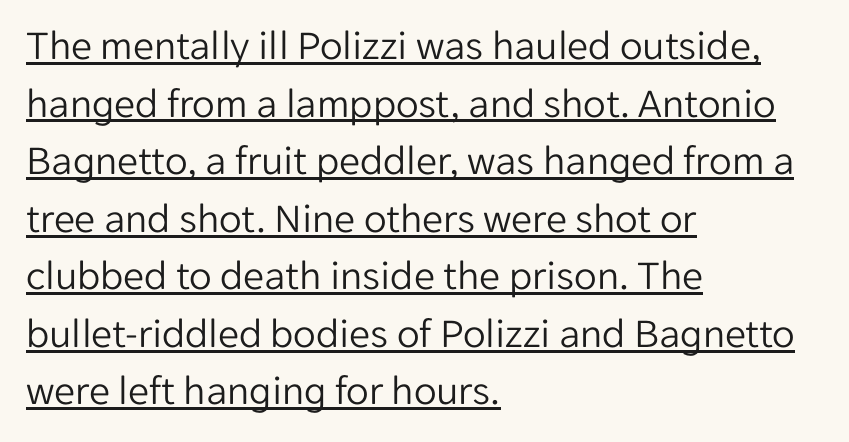
{"serif": "no", "italic": "no", "bold": "no", "weight": "light", "width": "normal", "stroke_contrast": "low", "x_height": "medium", "monospaced": "no", "underline": "yes", "align": "left", "line_spacing": "normal", "line_spacing_ratio": 1.37, "letter_spacing": "normal", "letter_spacing_em": 0.0, "glyph_px": 42}
